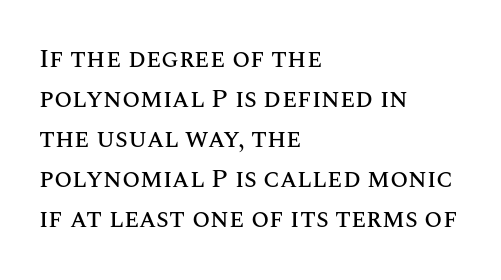
{"italic": "no", "underline": "no", "align": "left", "line_spacing": "normal", "line_spacing_ratio": 1.54, "letter_spacing": "normal", "letter_spacing_em": 0.0, "glyph_px": 26}
